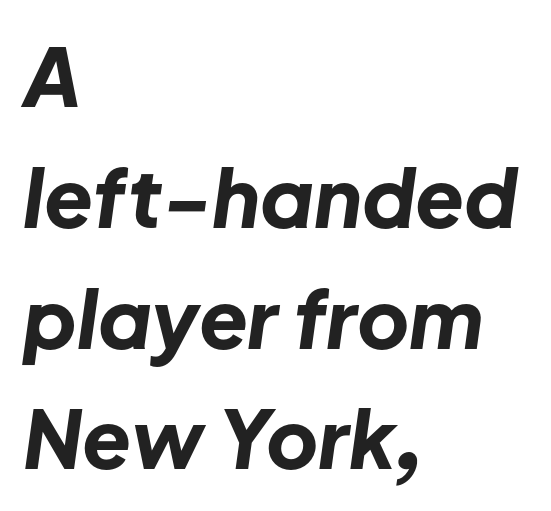
The horizontal fit of the characters is conventional and even. Its strokes are broad and dark, the hallmark of bold type. Think of a printed novel: that variable character pitch is what you see here. These lines stack with their left ends in a neat column. Decoration check: the copy has no underline.
